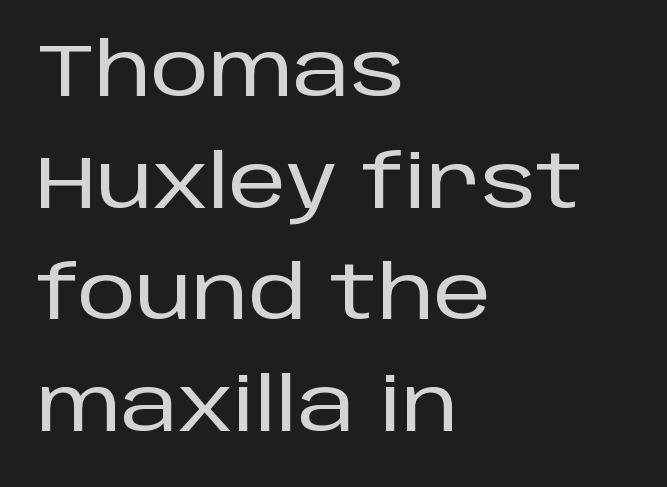
The letters sit at their default tracking, neither squeezed nor spread. Font category for this specimen: sans-serif. Just letters on the line, the space beneath them empty. The passage shown stacks its lines at a standard gap. The typesetter chose a ragged-right arrangement here.
